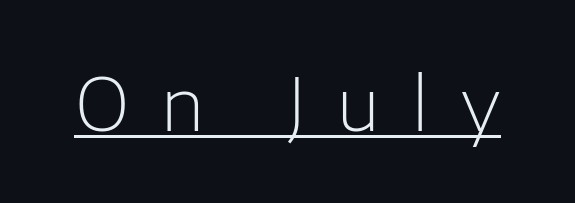
The glyphs in this specimen are sans serif. Is there an underline? Yes — a line sits under the letters. Posture: straight, roman, zero tilt. The rendering uses natural spacing where letterforms have individual widths. Summary of weight: not heavy and not bold.
